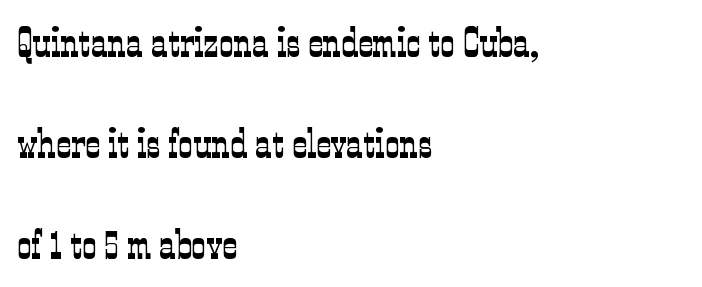
{"serif": "yes", "italic": "no", "bold": "no", "weight": "light", "width": "condensed", "stroke_contrast": "low", "x_height": "medium", "monospaced": "no", "underline": "no", "align": "left", "line_spacing": "loose", "line_spacing_ratio": 2.46, "letter_spacing": "normal", "letter_spacing_em": 0.0, "glyph_px": 41}
